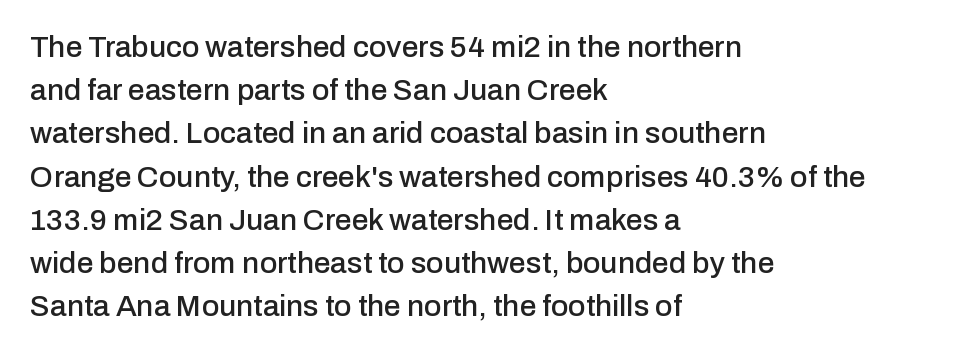
{"serif": "no", "italic": "no", "width": "normal", "stroke_contrast": "low", "x_height": "medium", "monospaced": "no", "underline": "no", "align": "left", "line_spacing": "normal", "line_spacing_ratio": 1.44, "letter_spacing": "normal", "letter_spacing_em": 0.0, "glyph_px": 30}
